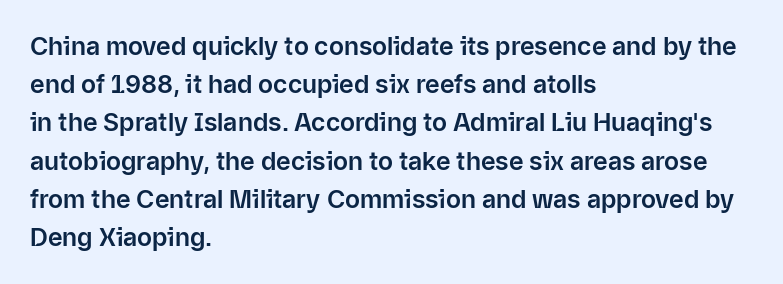
{"italic": "no", "underline": "no", "align": "left", "line_spacing": "normal", "line_spacing_ratio": 1.53, "letter_spacing": "normal", "letter_spacing_em": 0.0, "glyph_px": 25}
